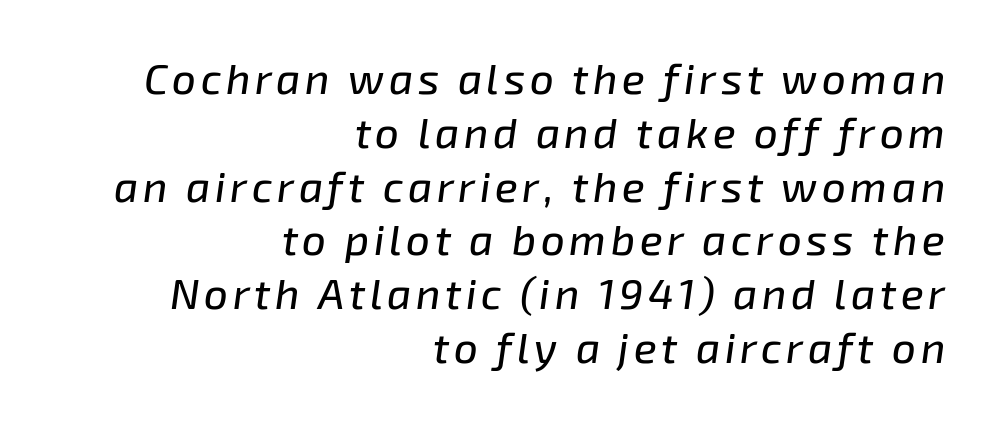
Q: Is the text italic (slanted)? A: Yes, it leans right by about 8 degrees.
Q: Is the text underlined? A: No.
Q: How is the paragraph aligned? A: Right-aligned.
Q: Is the spacing between lines tight, normal or loose? A: Normal.
Q: Width (condensed, normal, or wide)? A: Normal.
Q: Stroke contrast? A: Low.
Q: x-height? A: Medium.
Q: Monospaced? A: No.
